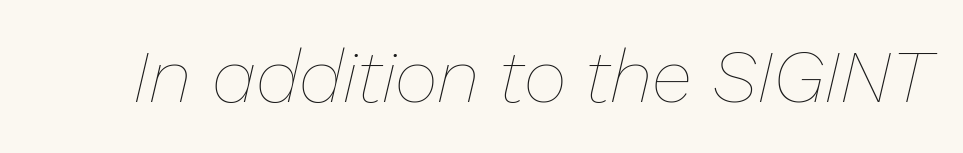
Q: Is the text bold? A: No.
Q: Is the text italic (slanted)? A: Yes, it leans right by about 13 degrees.
Q: Is the text underlined? A: No.
Q: Is the spacing between letters normal or unusually wide? A: Normal.
Q: Width (condensed, normal, or wide)? A: Normal.
Q: Stroke contrast? A: Low.
Q: x-height? A: Medium.
Q: Monospaced? A: No.
